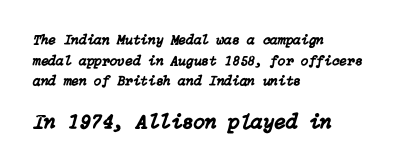
The area under the type is left untouched. Normally led — the rows are evenly, conventionally spaced. Horizontal alignment here is leftward, the default for most running prose. Letter spacing: default. The letters in the lower block stand taller than those in the block above.
